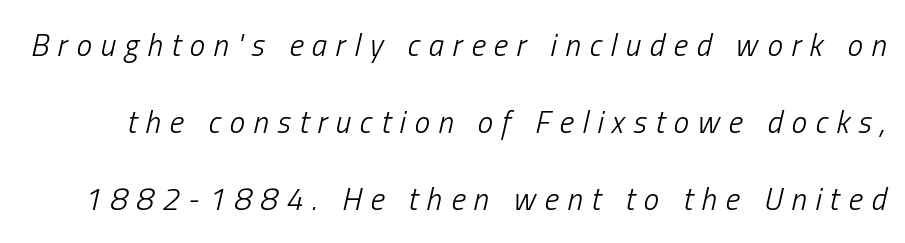
The image shows 31 px light, condensed type, italic (leaning right); set loose line spacing (2.48x), unusually wide letter spacing (+0.28 em), not underlined; low stroke contrast and a medium x-height.
